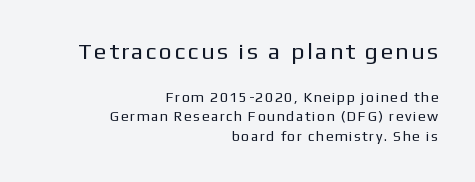
The designer gave the opening block more size than the closing block. A roman cut, with each character standing at attention. Clear beneath every line of the passage. The text block is weighted toward the right margin, trailing off unevenly leftward. Heaviness? Minimal to ordinary, like unemphasized prose.
